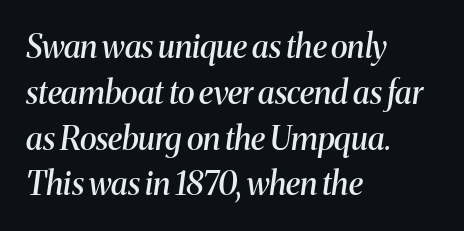
The image shows 32 px semibold serif type, italic (leaning right); set left-aligned, normal line spacing (1.43x), normal letter spacing, not underlined; medium stroke contrast and a medium x-height.
